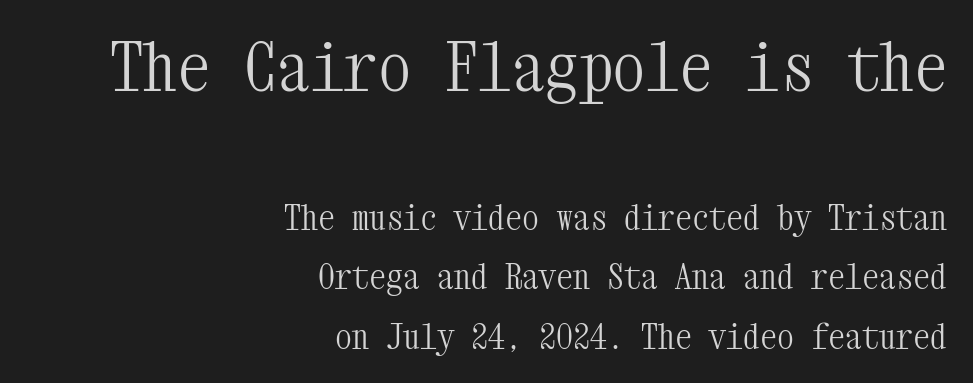
The image shows 67 px light, condensed serif type, upright, monospaced; set right-aligned, line spacing 1.75x, normal letter spacing, not underlined; the first (top) block is 1.97x larger; medium stroke contrast and a medium x-height.
